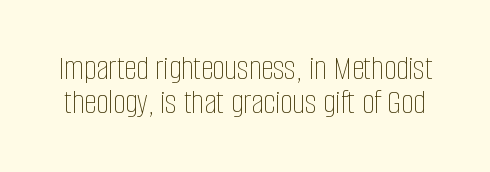
{"italic": "no", "bold": "no", "weight": "thin", "width": "condensed", "stroke_contrast": "low", "x_height": "large", "monospaced": "no", "underline": "no", "line_spacing": "tight", "line_spacing_ratio": 0.98, "letter_spacing": "normal", "letter_spacing_em": 0.0, "glyph_px": 35}
